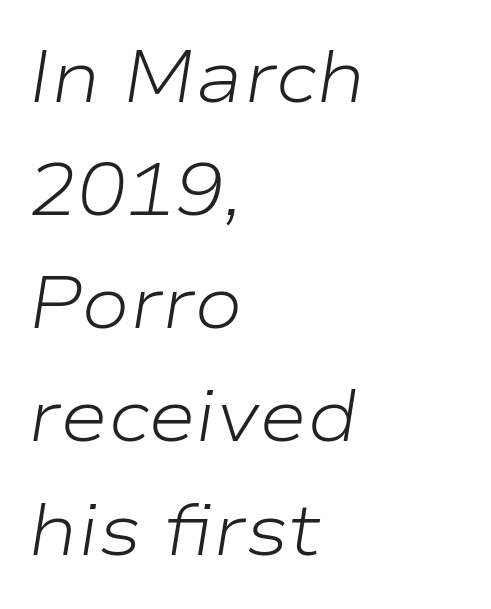
The image shows 73 px light, wide type, italic (leaning right); set left-aligned, normal line spacing (1.55x), normal letter spacing, not underlined; low stroke contrast and a medium x-height.
